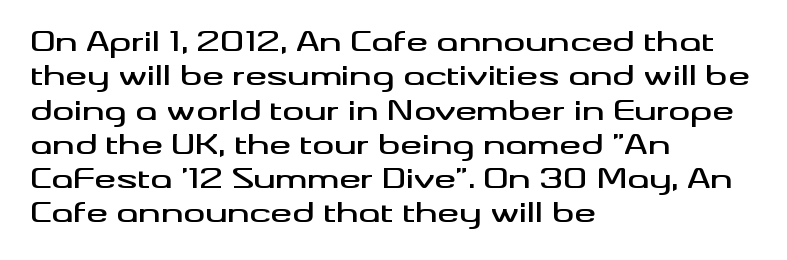
Do the letters lean? They stand straight. Lines of text with bare space underneath. The passage shown stacks its lines at a standard gap. Casual observation: everything's shoved over to the left.
